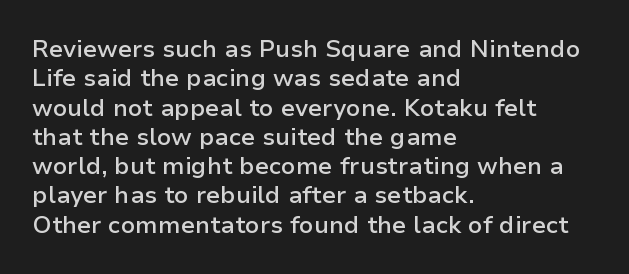
{"italic": "no", "bold": "semi", "underline": "no", "align": "left", "line_spacing_ratio": 1.22, "letter_spacing": "normal", "letter_spacing_em": 0.0, "glyph_px": 24}
